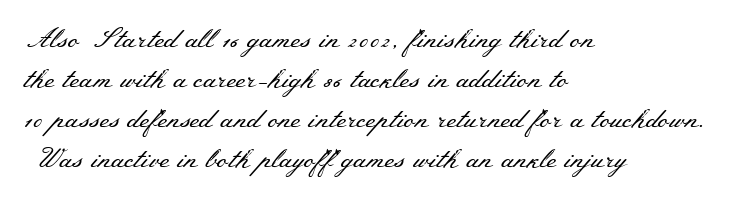
Q: Is the text bold? A: No.
Q: Is the text italic (slanted)? A: Yes.
Q: Is the text underlined? A: No.
Q: How is the paragraph aligned? A: Left-aligned.
Q: Is the spacing between letters normal or unusually wide? A: Normal.
Q: Is the spacing between lines tight, normal or loose? A: Normal.
